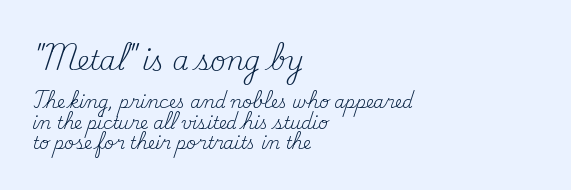
Q: Is the text bold? A: No.
Q: Is the text italic (slanted)? A: Yes.
Q: Is the text underlined? A: No.
Q: How is the paragraph aligned? A: Left-aligned.
Q: Is the spacing between letters normal or unusually wide? A: Normal.
Q: Which block of text is set in a larger size, the first (top) or the second (bottom)? A: The first (top) one.
